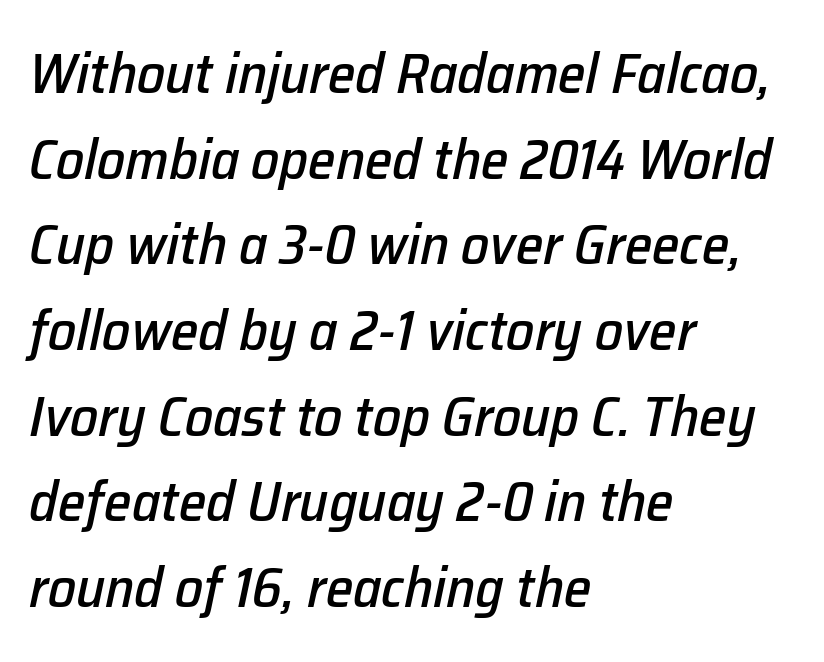
The specimen omits any rule beneath the text block's lines. Would a proofreader flag this as italicized? Yes. Is this a fixed-width face? No — the glyphs have proportional, varying widths. Inter-character spacing is left at the font's built-in metrics. Honestly, the row spacing looks completely unremarkable.
